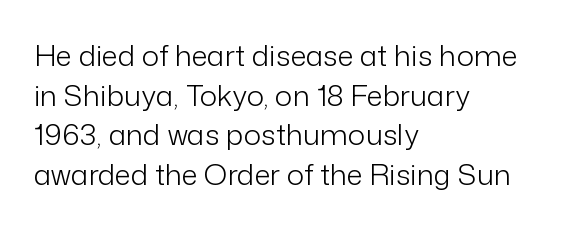
{"serif": "no", "italic": "no", "bold": "no", "weight": "light", "width": "normal", "stroke_contrast": "low", "x_height": "medium", "monospaced": "no", "underline": "no", "align": "left", "line_spacing": "normal", "line_spacing_ratio": 1.37, "letter_spacing": "normal", "letter_spacing_em": 0.0, "glyph_px": 29}
